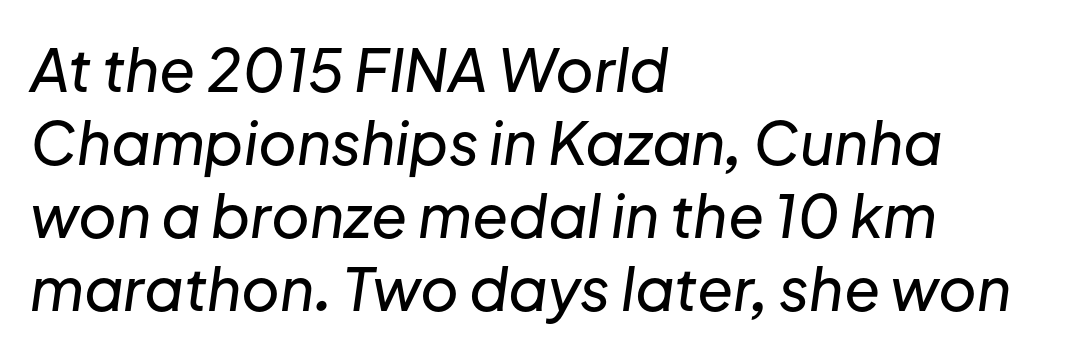
The image shows 59 px text type, italic (leaning right); set left-aligned, line spacing 1.24x, normal letter spacing, not underlined; low stroke contrast and a medium x-height.
